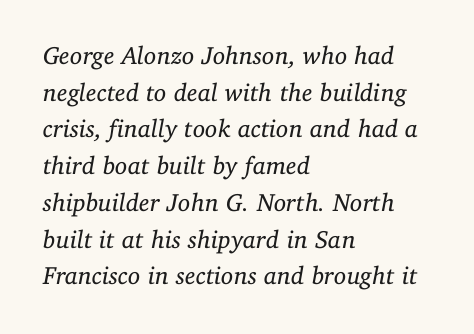
Q: Is the text bold? A: No.
Q: Is the text italic (slanted)? A: Yes, it leans right by about 11 degrees.
Q: Is the text underlined? A: No.
Q: How is the paragraph aligned? A: Left-aligned.
Q: Is the spacing between letters normal or unusually wide? A: Normal.
Q: Is the spacing between lines tight, normal or loose? A: Normal.
